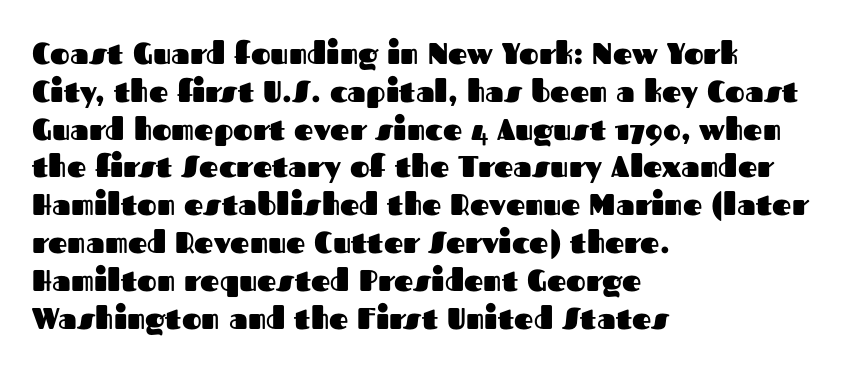
{"serif": "no", "italic": "no", "bold": "yes", "weight": "heavy", "width": "normal", "stroke_contrast": "medium", "x_height": "medium", "monospaced": "no", "underline": "no", "align": "left", "line_spacing": "normal", "line_spacing_ratio": 1.26, "letter_spacing": "normal", "letter_spacing_em": 0.0, "glyph_px": 30}
